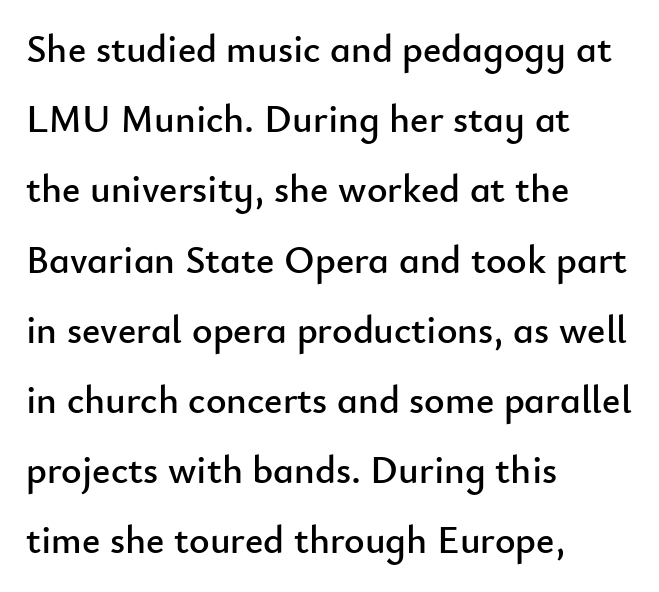
{"serif": "no", "italic": "no", "width": "normal", "stroke_contrast": "low", "x_height": "small", "monospaced": "no", "underline": "no", "align": "left", "line_spacing_ratio": 1.8, "letter_spacing": "normal", "letter_spacing_em": 0.0, "glyph_px": 39}
